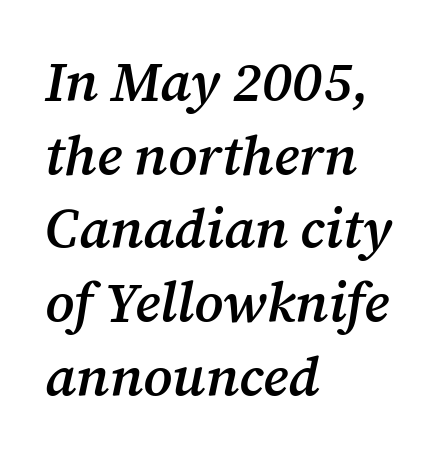
Here the designer chose a conventional face with non-uniform glyph widths. Layout note: lines flush left. The specimen omits any rule beneath the text block's lines. Summary of weight: moderately heavy, a semibold. The line-height multiplier appears to be the usual default.
